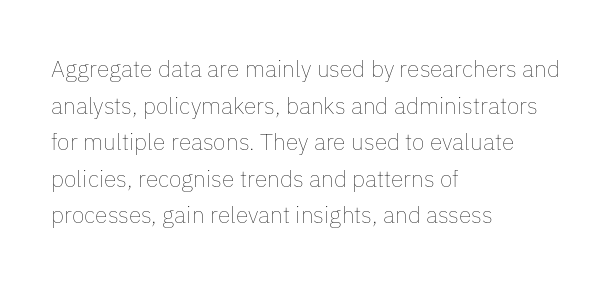
The image shows 23 px text type, upright; set left-aligned, normal line spacing (1.59x), normal letter spacing, not underlined.
